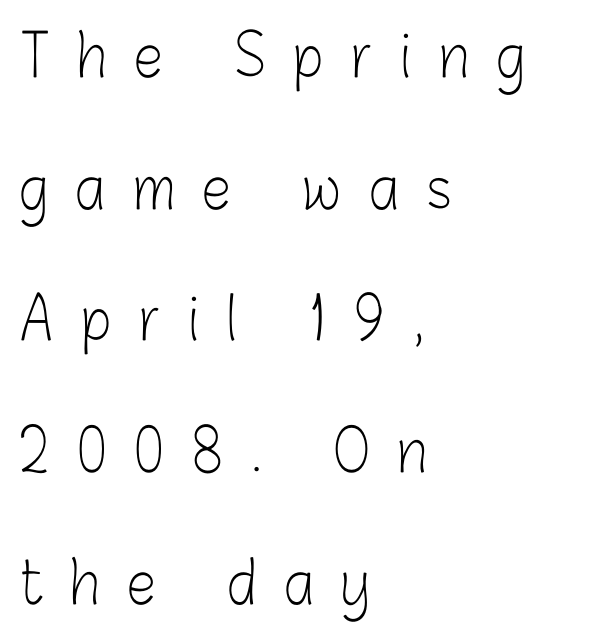
The gap between lines stays unmarked. Is there much room between lines? Yes — plenty of vertical air separates them. Looks like regular typesetting: each glyph gets only the width it needs. These glyphs show unthickened strokes, regular width or finer.
